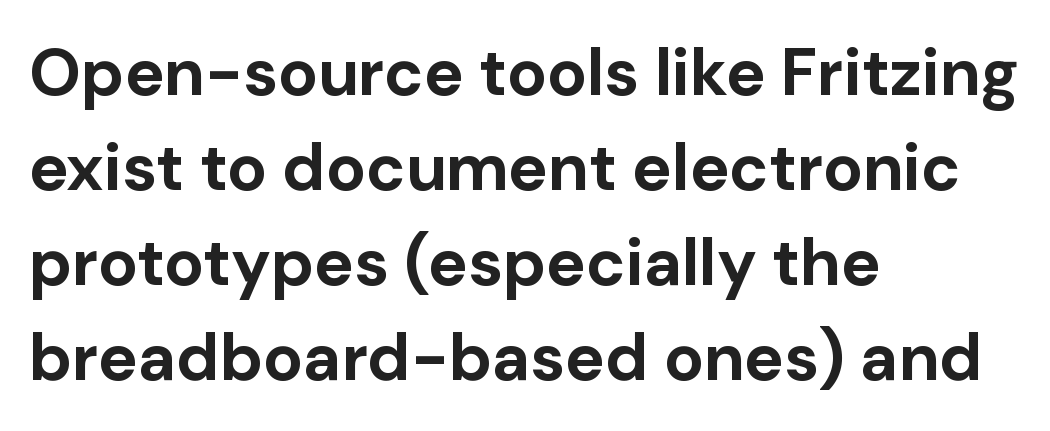
The letters stand upright; this is a roman face. This sample has the flowing, uneven cadence of proportional lettering. Look at the bottom of the vertical strokes: they stop flat, with no serifs. Look at the stroke-to-counter ratio: heavy, a bold.
